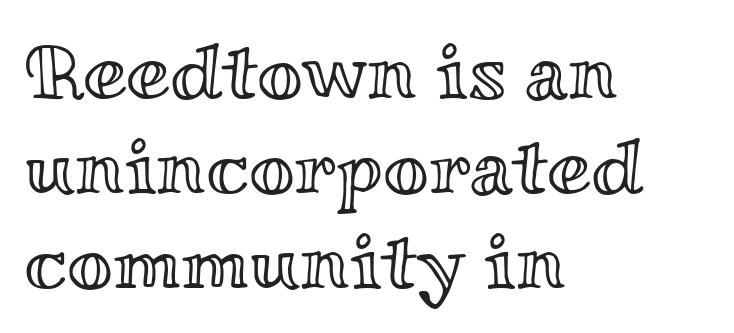
The image shows 79 px wide type, upright; set left-aligned, line spacing 1.2x, normal letter spacing, not underlined; a small x-height.
